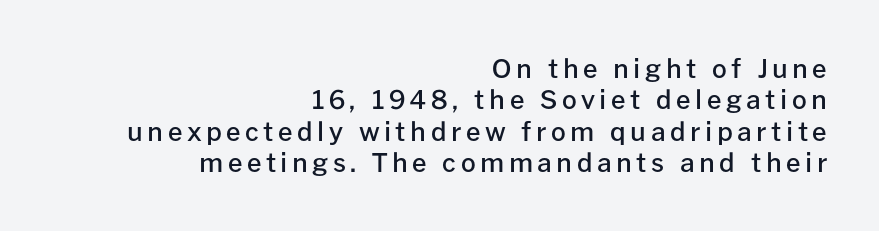
{"italic": "no", "bold": "semi", "underline": "no", "align": "right", "line_spacing_ratio": 1.21, "glyph_px": 26}
